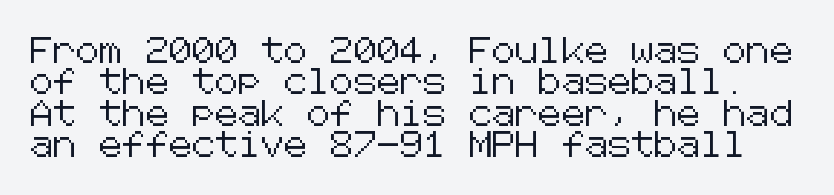
Q: Is the text italic (slanted)? A: No, it is upright.
Q: Is the text underlined? A: No.
Q: Is the spacing between letters normal or unusually wide? A: Normal.
